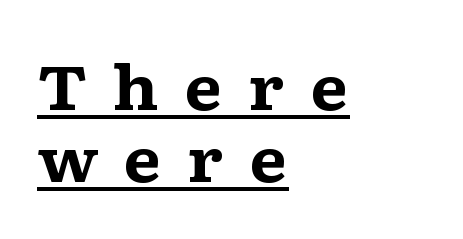
Notice how the stems are strictly vertical — no italics here. The text block is weighted toward the left margin, trailing off unevenly rightward. The font is running at its bold setting. Typographically, this falls in the serif category. Character widths vary here, with narrow letters taking less room than wide ones. The sample's only ornament is a line tracing under the words.
